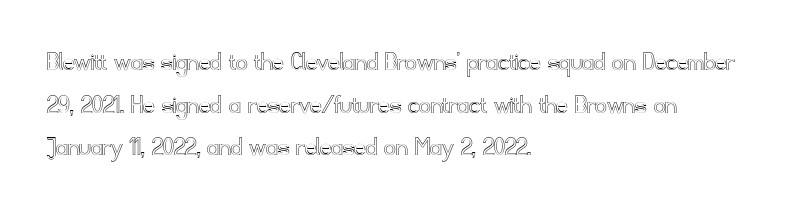
{"italic": "no", "width": "normal", "x_height": "small", "monospaced": "no", "underline": "no", "align": "left", "line_spacing": "normal", "line_spacing_ratio": 1.52, "letter_spacing": "normal", "letter_spacing_em": 0.0, "glyph_px": 28}
